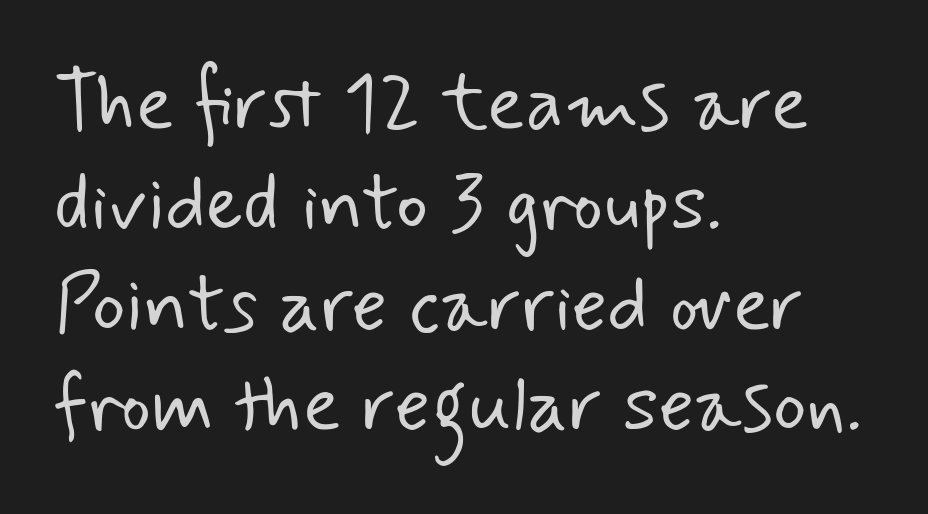
{"serif": "no", "bold": "no", "weight": "light", "width": "normal", "stroke_contrast": "low", "x_height": "small", "monospaced": "no", "underline": "no", "align": "left", "line_spacing": "normal", "line_spacing_ratio": 1.27, "letter_spacing": "normal", "letter_spacing_em": 0.0, "glyph_px": 79}
